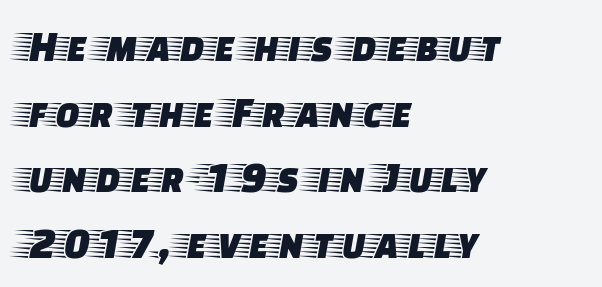
Q: Is the text italic (slanted)? A: Yes.
Q: Is the typeface a serif or a sans-serif typeface? A: Serif.
Q: Is the text underlined? A: No.
Q: How is the paragraph aligned? A: Left-aligned.
Q: Is the spacing between letters normal or unusually wide? A: Normal.
Q: Is the spacing between lines tight, normal or loose? A: Normal.
Q: Width (condensed, normal, or wide)? A: Wide.
Q: Stroke contrast? A: Low.
Q: x-height? A: Large.
Q: Monospaced? A: No.
